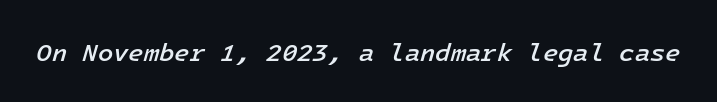
The image shows 25 px text type, italic (leaning right); set normal letter spacing, not underlined.
